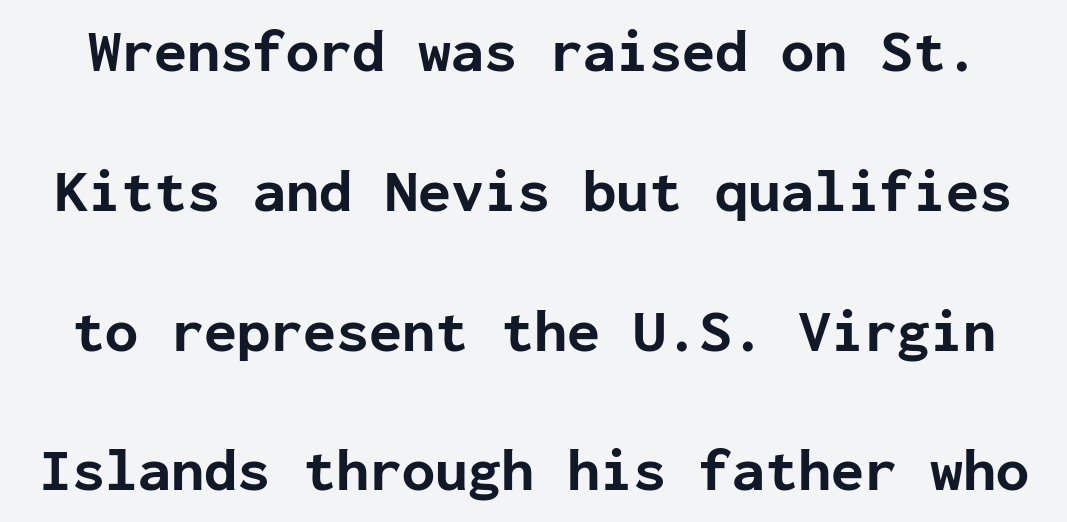
The image shows 60 px bold sans-serif type, upright, monospaced; set loose line spacing (2.33x), normal letter spacing, not underlined; low stroke contrast and a medium x-height.
